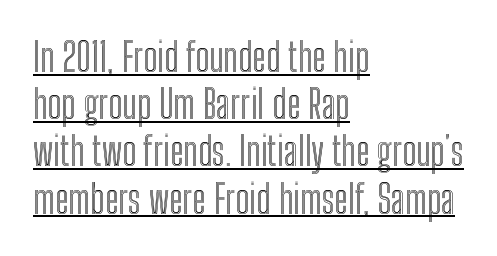
{"italic": "no", "width": "condensed", "x_height": "medium", "monospaced": "no", "underline": "yes", "align": "left", "line_spacing_ratio": 1.21, "letter_spacing": "normal", "letter_spacing_em": 0.0, "glyph_px": 39}
